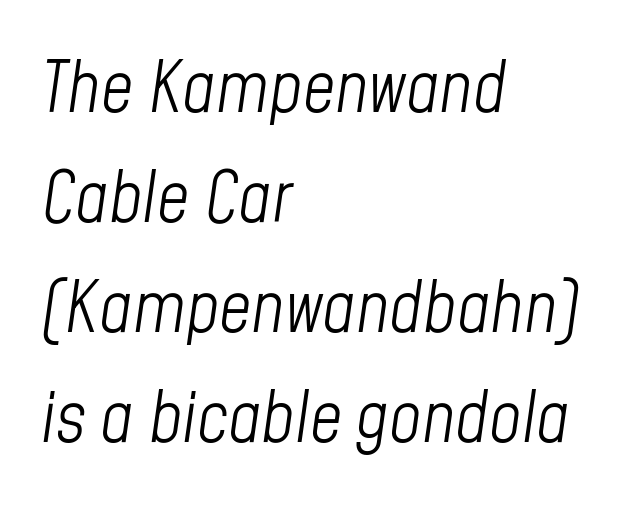
The image shows 71 px light, condensed type, italic (leaning right); set left-aligned, normal line spacing (1.55x), normal letter spacing, not underlined; low stroke contrast and a medium x-height.
